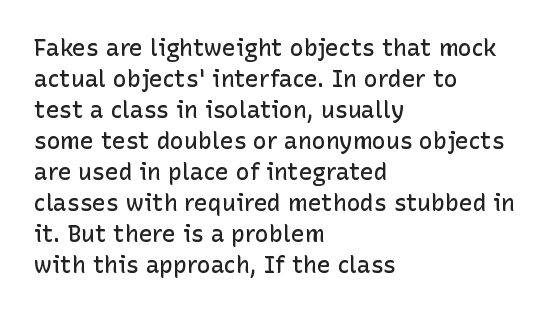
The image shows 23 px text type, upright; set left-aligned, normal line spacing (1.35x), normal letter spacing, not underlined.
